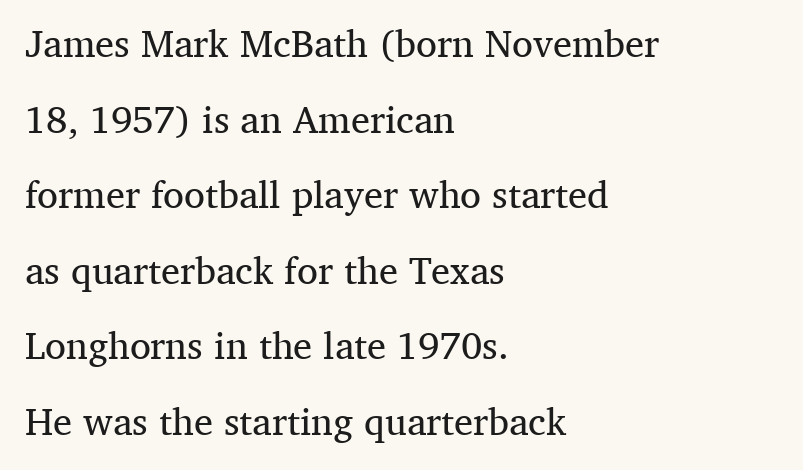
Q: Is the text bold? A: No.
Q: Is the text italic (slanted)? A: No, it is upright.
Q: Is the typeface a serif or a sans-serif typeface? A: Serif.
Q: Is the text underlined? A: No.
Q: How is the paragraph aligned? A: Left-aligned.
Q: Is the spacing between letters normal or unusually wide? A: Normal.
Q: Is the spacing between lines tight, normal or loose? A: Loose.
Q: Width (condensed, normal, or wide)? A: Normal.
Q: Stroke contrast? A: Medium.
Q: x-height? A: Medium.
Q: Monospaced? A: No.
